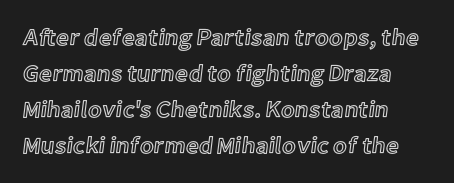
The image shows 23 px text type; set left-aligned, normal line spacing (1.57x), normal letter spacing, not underlined.
